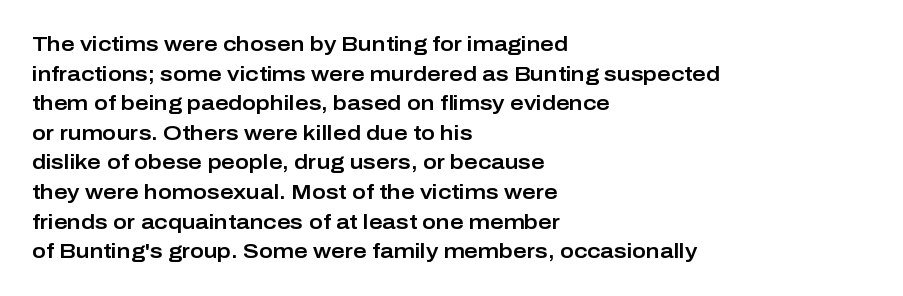
Caption: standard tracking, unaltered. Only glyphs here, with clear space below each row. The line-height multiplier appears to be the usual default. The typography opts for an upright posture over an oblique one. A student would call this left alignment; a typographer would say flush left, rag right.
